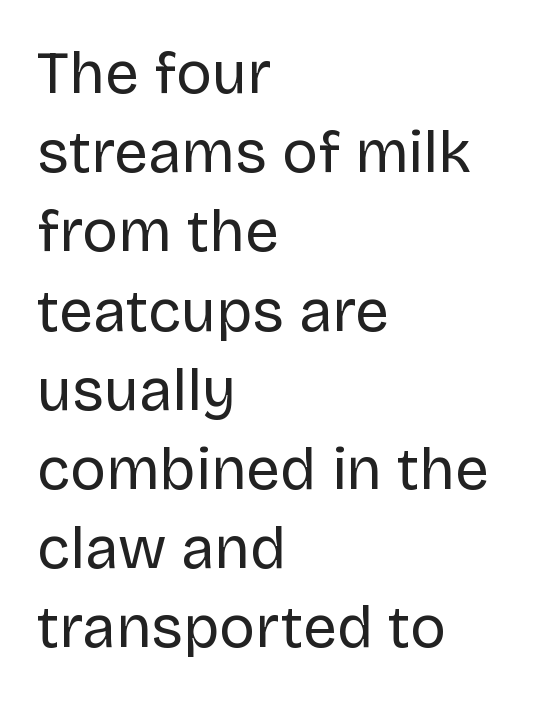
Spacing verdict: proportional, widths tailored to each character. The rag falls on the right side of this text block. Reading down the column, the eye jumps a familiar distance to each next line. The foot of each line stays bare and open. How are the letters spaced? Ordinarily, with no added tracking.
